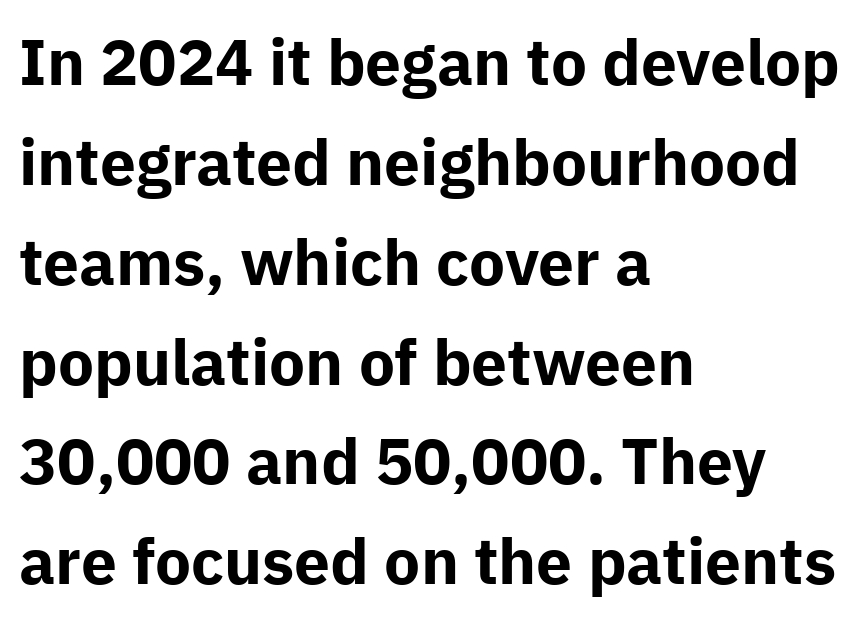
The image shows 64 px bold sans-serif type, upright; set left-aligned, normal line spacing (1.56x), normal letter spacing, not underlined; low stroke contrast and a medium x-height.
